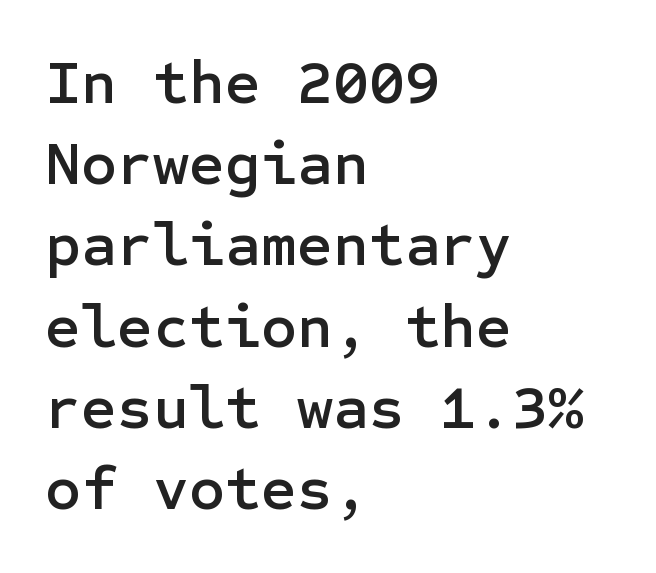
Q: Is the text italic (slanted)? A: No, it is upright.
Q: Is the typeface a serif or a sans-serif typeface? A: Sans-serif.
Q: Is the text underlined? A: No.
Q: How is the paragraph aligned? A: Left-aligned.
Q: Is the spacing between letters normal or unusually wide? A: Normal.
Q: Is the spacing between lines tight, normal or loose? A: Normal.
Q: Width (condensed, normal, or wide)? A: Normal.
Q: Stroke contrast? A: Low.
Q: x-height? A: Medium.
